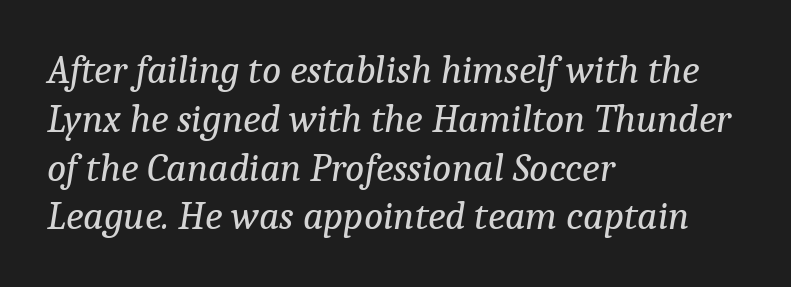
Notice how the passage keeps a crisp vertical edge on the left only. Is the type slanted? Yes — the strokes lean at a clear angle. The passage shown is not bold in any degree. Yep, those are serifs on the letters. Each letter keeps its own natural width here, so spacing adapts to shape. The specimen omits any rule beneath the text block's lines.
